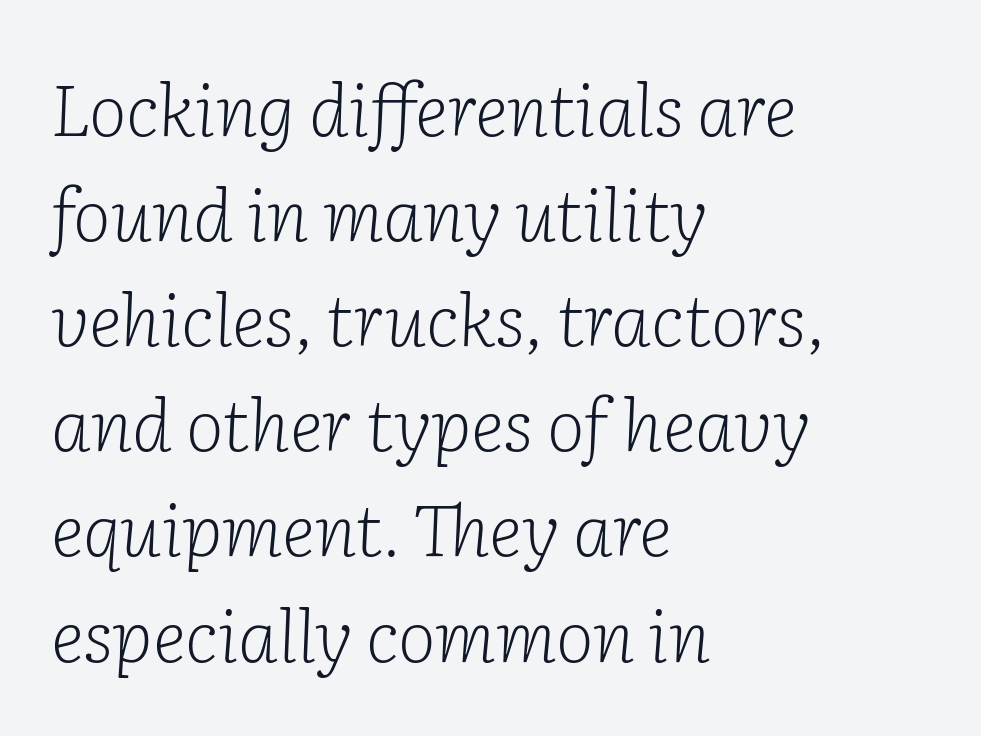
{"serif": "yes", "italic": "yes", "lean": "right", "slant_degrees": 2, "bold": "no", "weight": "light", "width": "normal", "stroke_contrast": "low", "x_height": "medium", "monospaced": "no", "underline": "no", "align": "left", "line_spacing": "normal", "line_spacing_ratio": 1.46, "letter_spacing": "normal", "letter_spacing_em": 0.0, "glyph_px": 72}
